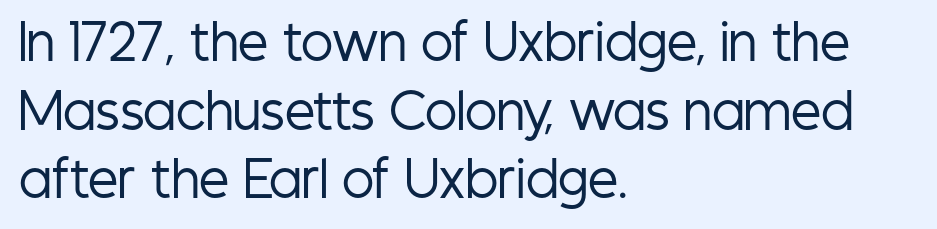
The image shows 48 px regular-weight, condensed sans-serif type, upright; set left-aligned, normal line spacing (1.43x), normal letter spacing, not underlined; low stroke contrast and a medium x-height.
